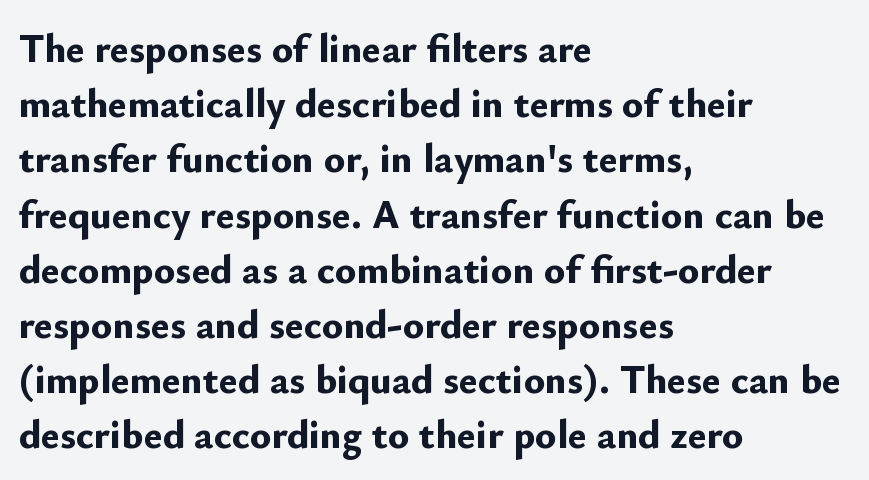
{"serif": "no", "italic": "no", "bold": "yes", "weight": "bold", "width": "normal", "stroke_contrast": "low", "x_height": "small", "monospaced": "no", "underline": "no", "align": "left", "line_spacing": "normal", "line_spacing_ratio": 1.38, "letter_spacing": "normal", "letter_spacing_em": 0.0, "glyph_px": 40}
